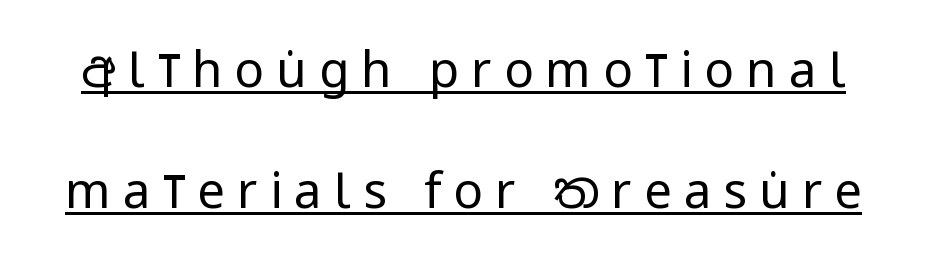
The image shows 49 px regular-weight, condensed sans-serif type, upright; set loose line spacing (2.46x), unusually wide letter spacing (+0.25 em), underlined; low stroke contrast and a large x-height.
